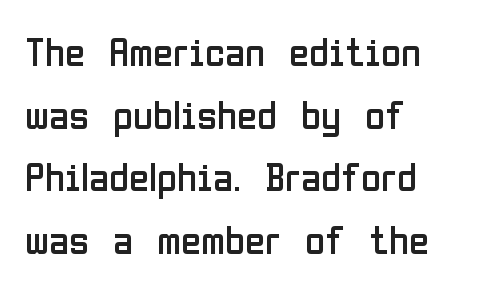
The image shows 41 px regular-weight, condensed sans-serif type, upright; set left-aligned, normal line spacing (1.53x), normal letter spacing, not underlined; low stroke contrast and a medium x-height.
